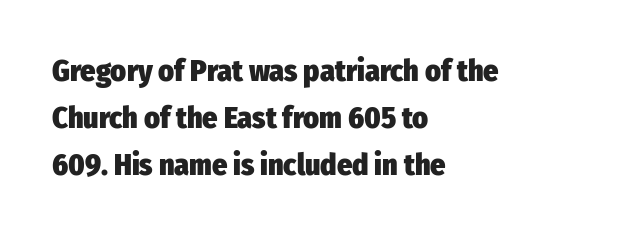
The image shows 30 px heavy, condensed sans-serif type, upright; set left-aligned, normal line spacing (1.56x), normal letter spacing, not underlined; low stroke contrast and a medium x-height.
